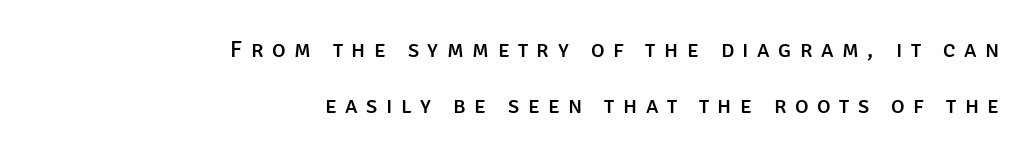
{"italic": "no", "underline": "no", "align": "right", "line_spacing": "loose", "line_spacing_ratio": 2.43, "letter_spacing": "wide", "letter_spacing_em": 0.37, "glyph_px": 23}
